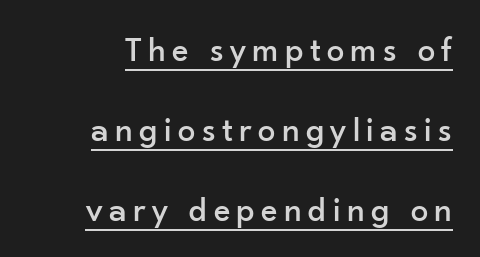
{"serif": "no", "italic": "no", "width": "normal", "stroke_contrast": "low", "x_height": "small", "monospaced": "no", "underline": "yes", "line_spacing": "loose", "line_spacing_ratio": 2.28, "glyph_px": 35}
